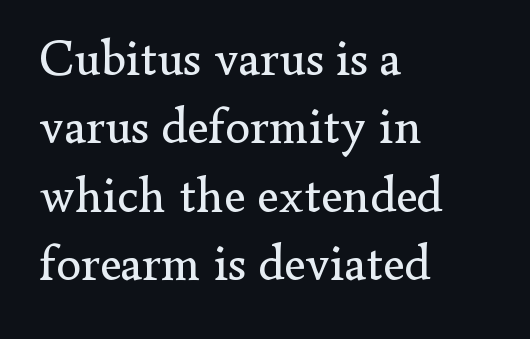
This rendering leaves character spacing at its baseline value. Note the varied advance widths — an 'i' is clearly narrower than an 'm'. The passage shown is not bold in any degree. One glance says typical: line gaps are just what's usual. The font's upright variant was chosen for this text.
